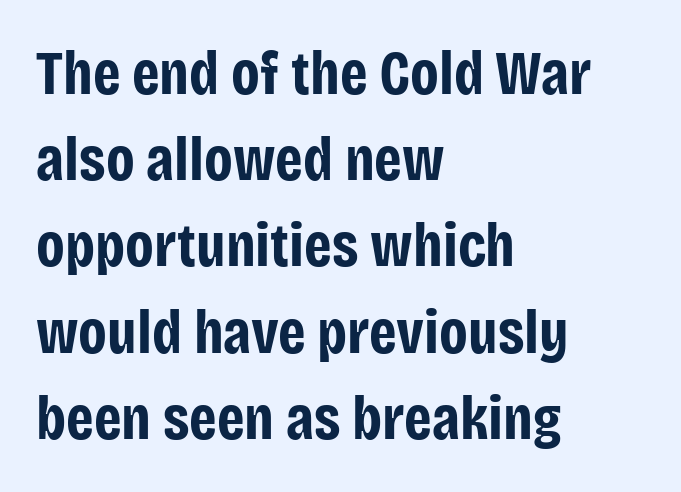
Q: Is the text bold? A: Yes.
Q: Is the text italic (slanted)? A: No, it is upright.
Q: Is the typeface a serif or a sans-serif typeface? A: Sans-serif.
Q: Is the text underlined? A: No.
Q: How is the paragraph aligned? A: Left-aligned.
Q: Is the spacing between letters normal or unusually wide? A: Normal.
Q: Is the spacing between lines tight, normal or loose? A: Normal.
Q: Width (condensed, normal, or wide)? A: Condensed.
Q: Stroke contrast? A: Low.
Q: x-height? A: Large.
Q: Monospaced? A: No.
